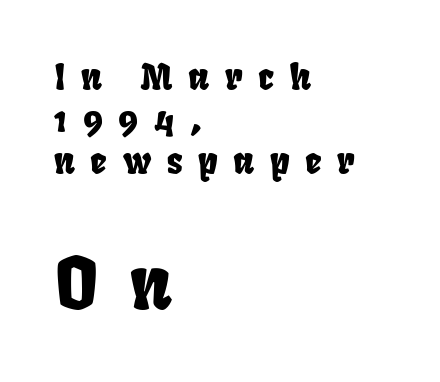
The type is letterspaced generously, with wide tracking. The face used here is proportionally spaced, like ordinary book or web type. Are there feet on the stems? There aren't — it's a sans. Leftover space on each line is placed entirely after the last word.
